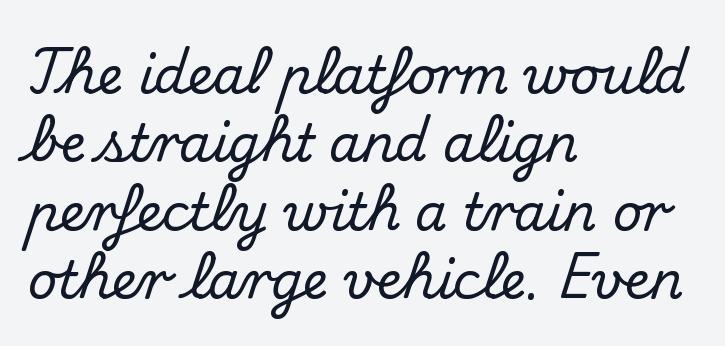
Q: Is the text italic (slanted)? A: Yes.
Q: Is the typeface a serif or a sans-serif typeface? A: Serif.
Q: Is the text underlined? A: No.
Q: How is the paragraph aligned? A: Left-aligned.
Q: Is the spacing between letters normal or unusually wide? A: Normal.
Q: Is the spacing between lines tight, normal or loose? A: Normal.
Q: Width (condensed, normal, or wide)? A: Normal.
Q: Stroke contrast? A: Medium.
Q: x-height? A: Small.
Q: Monospaced? A: No.
